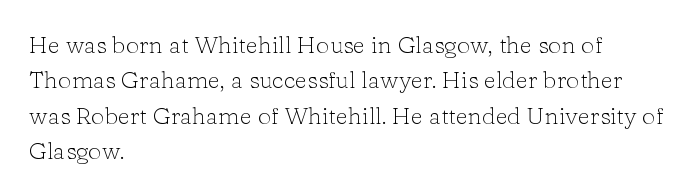
Q: Is the text bold? A: No.
Q: Is the text italic (slanted)? A: No, it is upright.
Q: Is the text underlined? A: No.
Q: How is the paragraph aligned? A: Left-aligned.
Q: Is the spacing between letters normal or unusually wide? A: Normal.
Q: Is the spacing between lines tight, normal or loose? A: Normal.
